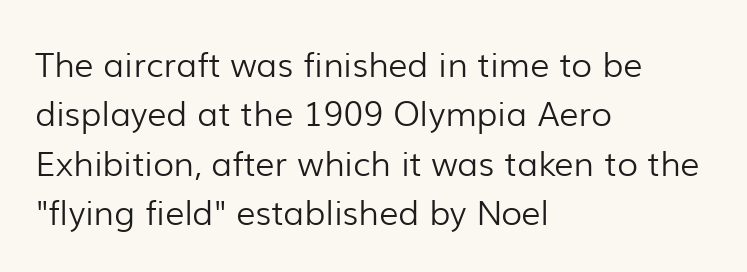
Q: Is the text bold? A: No.
Q: Is the text italic (slanted)? A: No, it is upright.
Q: Is the typeface a serif or a sans-serif typeface? A: Sans-serif.
Q: Is the text underlined? A: No.
Q: How is the paragraph aligned? A: Left-aligned.
Q: Is the spacing between letters normal or unusually wide? A: Normal.
Q: Is the spacing between lines tight, normal or loose? A: Normal.
Q: Width (condensed, normal, or wide)? A: Normal.
Q: Stroke contrast? A: Low.
Q: x-height? A: Medium.
Q: Monospaced? A: No.
